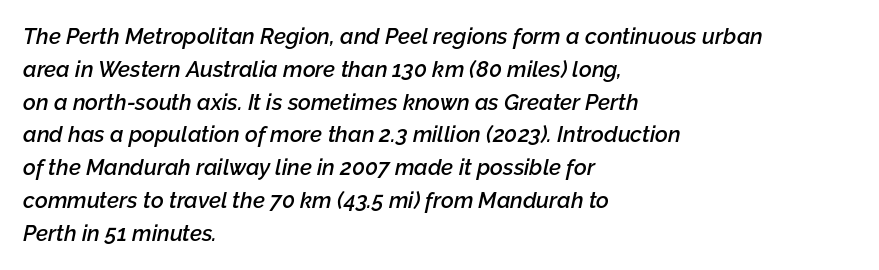
The image shows 22 px text type, italic (leaning right); set left-aligned, normal line spacing (1.49x), normal letter spacing, not underlined.
